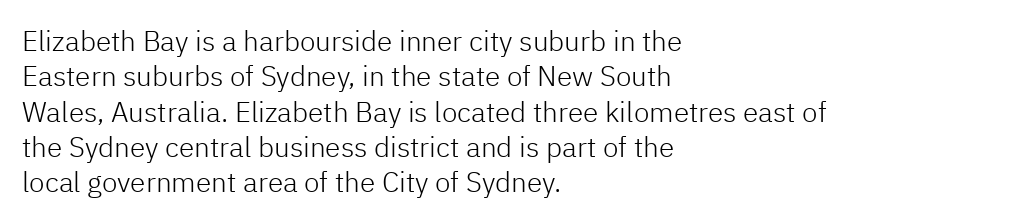
The image shows 28 px light sans-serif type, upright; set left-aligned, normal line spacing (1.26x), normal letter spacing, not underlined; low stroke contrast and a medium x-height.
